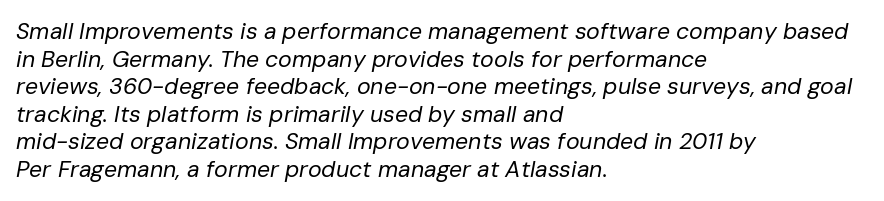
Tracking value appears to be zero — textbook default spacing. The typography opts for an oblique posture over an upright one. The paragraph has a hard left edge and a soft right edge. Underline: absent.
